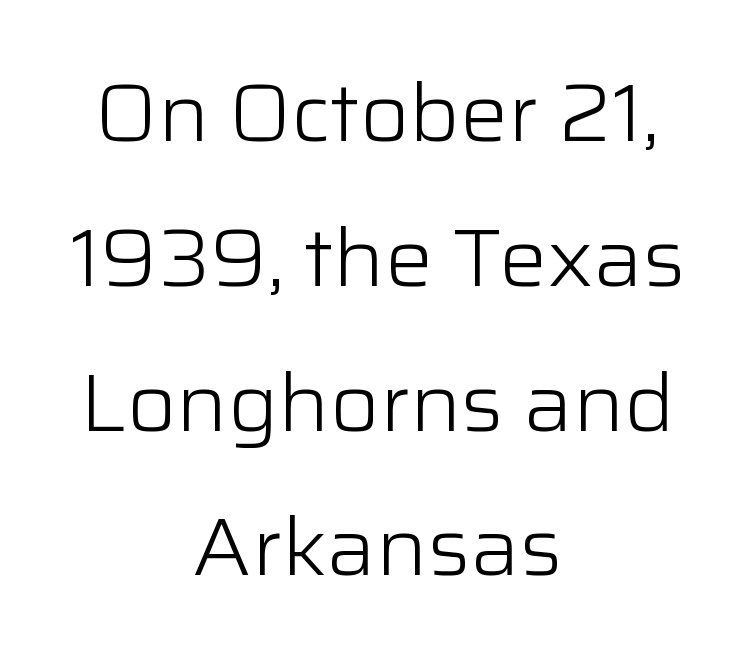
Q: Is the text bold? A: No.
Q: Is the text italic (slanted)? A: No, it is upright.
Q: Is the typeface a serif or a sans-serif typeface? A: Sans-serif.
Q: Is the text underlined? A: No.
Q: How is the paragraph aligned? A: Centered.
Q: Is the spacing between letters normal or unusually wide? A: Normal.
Q: Width (condensed, normal, or wide)? A: Normal.
Q: Stroke contrast? A: Low.
Q: x-height? A: Medium.
Q: Monospaced? A: No.
